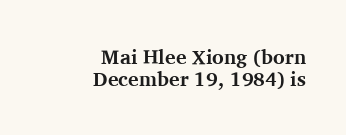
{"italic": "no", "bold": "yes", "underline": "no", "align": "right", "line_spacing": "tight", "line_spacing_ratio": 1.08, "letter_spacing": "normal", "letter_spacing_em": 0.0, "glyph_px": 20}
